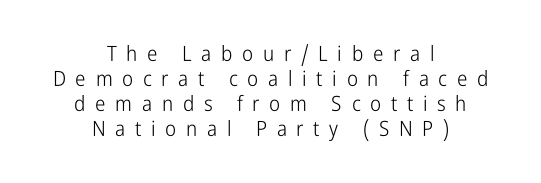
Each stroke keeps to a modest, everyday thickness or less. The rag falls on both sides of this text block equally. Honestly, there is no underline to notice here at all. Tracking here is generous; glyphs stand well apart from one another. Italic? Not at all — the glyphs are vertical.
